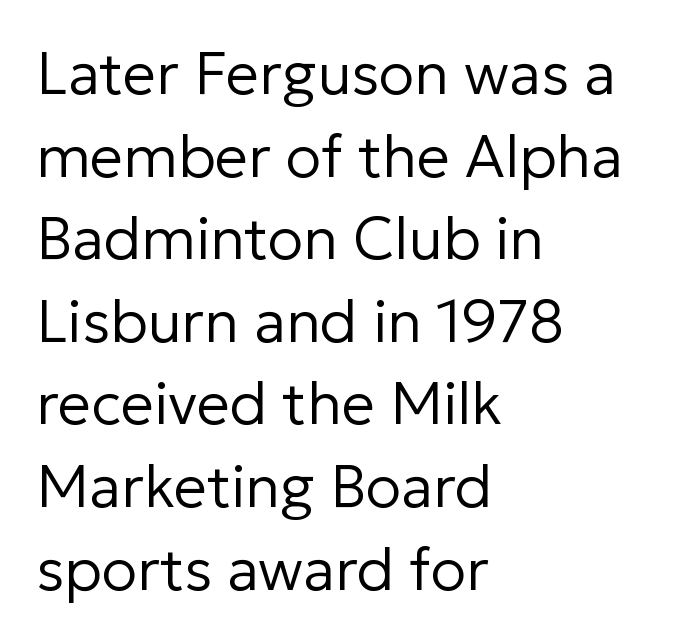
No extra ink here — the face is not bold. The gaps between neighbouring characters are ordinary and unremarkable. The passage shown is typeset with a sans-serif family. Regarding leading, the lines here are spaced in the standard way. These lines are rendered in a variable-pitch font.
